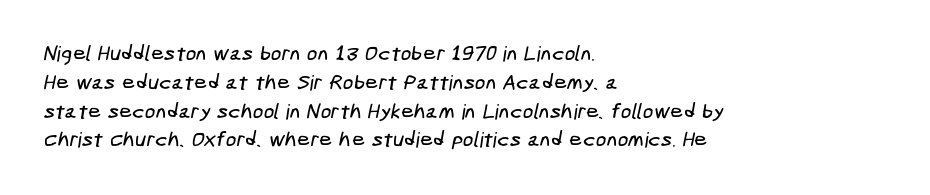
{"underline": "no", "align": "left", "line_spacing": "normal", "line_spacing_ratio": 1.37, "letter_spacing": "normal", "letter_spacing_em": 0.0, "glyph_px": 21}
